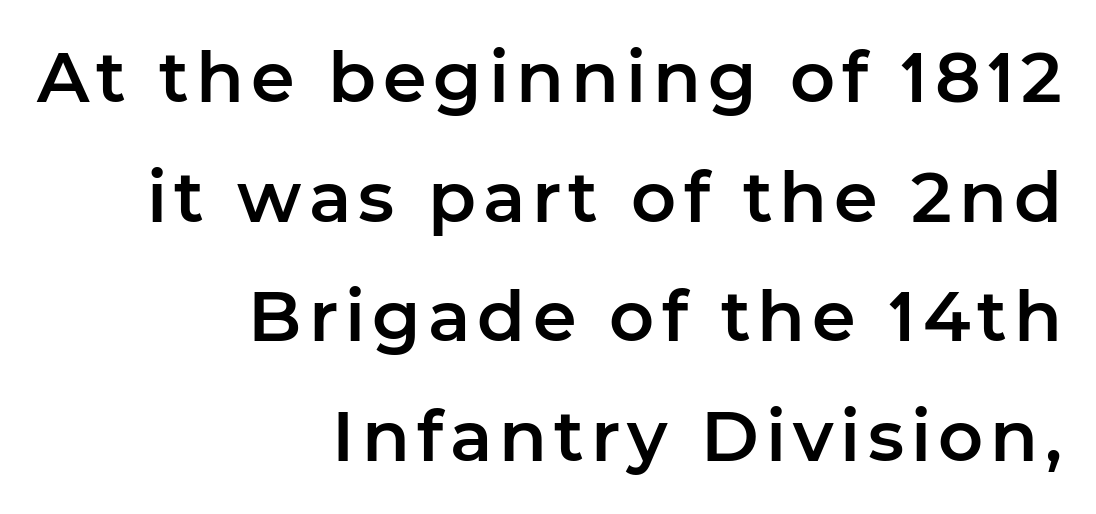
The image shows 70 px sans-serif type, upright; set right-aligned, line spacing 1.71x, not underlined; low stroke contrast and a medium x-height.
